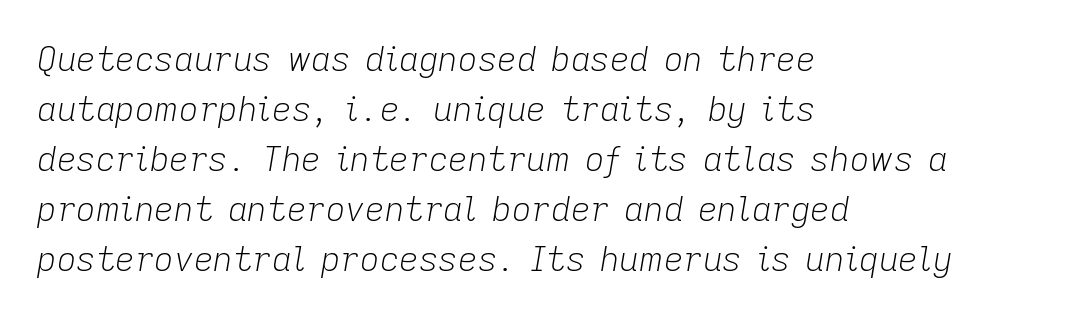
Q: Is the text bold? A: No.
Q: Is the text italic (slanted)? A: Yes, it leans right by about 9 degrees.
Q: Is the text underlined? A: No.
Q: How is the paragraph aligned? A: Left-aligned.
Q: Is the spacing between letters normal or unusually wide? A: Normal.
Q: Is the spacing between lines tight, normal or loose? A: Normal.
Q: Width (condensed, normal, or wide)? A: Normal.
Q: Stroke contrast? A: Low.
Q: x-height? A: Medium.
Q: Monospaced? A: No.
